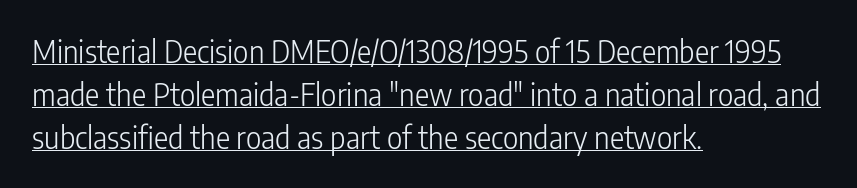
Q: Is the text bold? A: No.
Q: Is the text italic (slanted)? A: No, it is upright.
Q: Is the typeface a serif or a sans-serif typeface? A: Sans-serif.
Q: Is the text underlined? A: Yes.
Q: How is the paragraph aligned? A: Left-aligned.
Q: Is the spacing between letters normal or unusually wide? A: Normal.
Q: Is the spacing between lines tight, normal or loose? A: Normal.
Q: Width (condensed, normal, or wide)? A: Condensed.
Q: Stroke contrast? A: Low.
Q: x-height? A: Medium.
Q: Monospaced? A: No.
